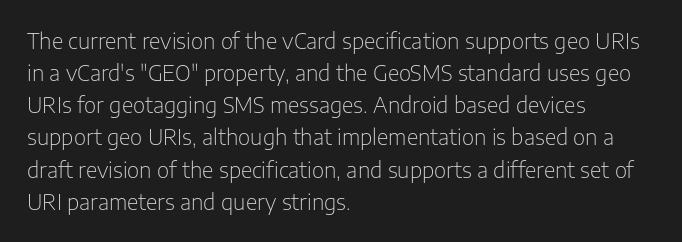
{"italic": "no", "bold": "no", "underline": "no", "align": "left", "line_spacing": "normal", "line_spacing_ratio": 1.53, "letter_spacing": "normal", "letter_spacing_em": 0.0, "glyph_px": 21}
